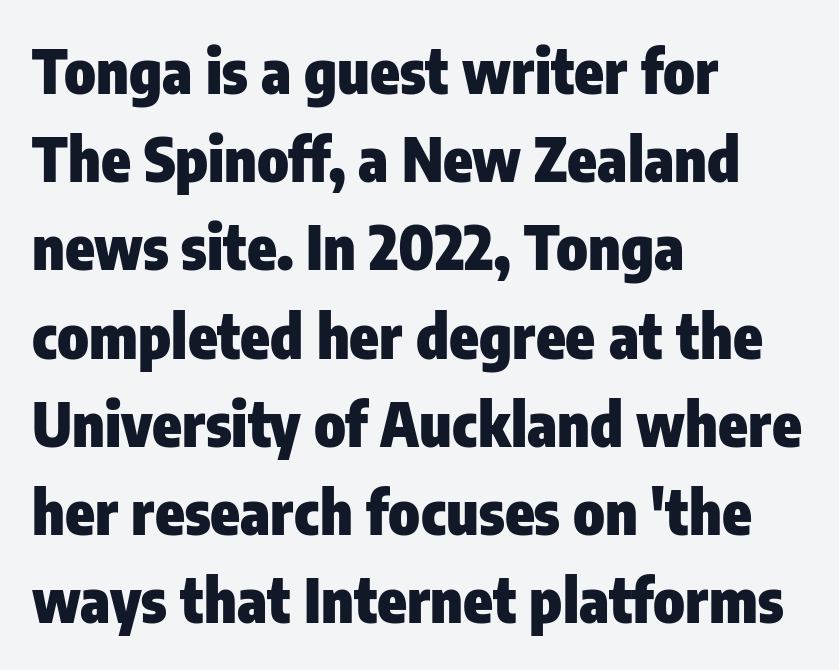
Tracking value appears to be zero — textbook default spacing. Beneath every word, the page is bare. Weight check: bold — yes, fully. Quick note: not italic, upright. You could not count columns in this text — the font is proportionally spaced.
